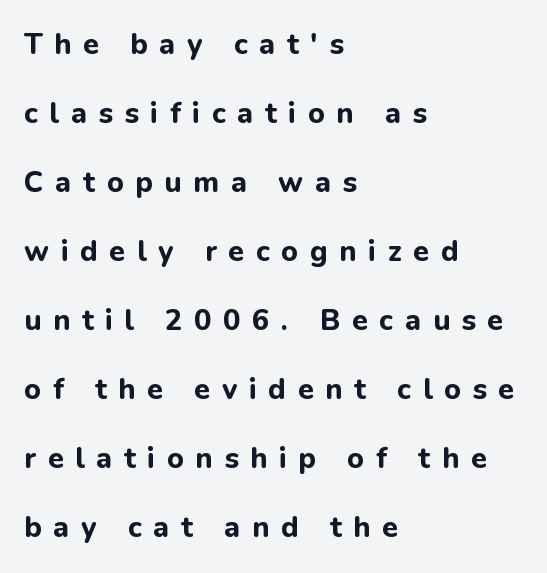
{"serif": "no", "italic": "no", "bold": "yes", "weight": "bold", "width": "normal", "stroke_contrast": "low", "x_height": "medium", "monospaced": "no", "underline": "no", "align": "left", "line_spacing": "loose", "line_spacing_ratio": 2.38, "letter_spacing": "wide", "letter_spacing_em": 0.4, "glyph_px": 29}
